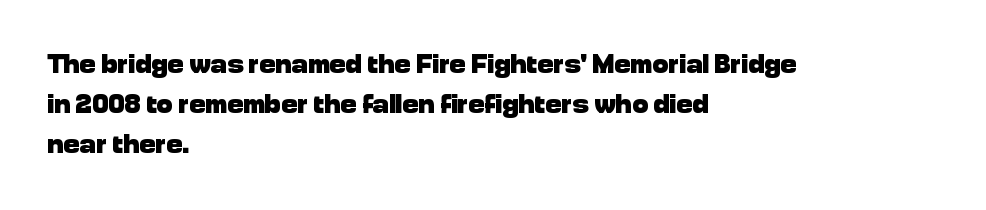
The image shows 27 px bold type, upright; set left-aligned, normal line spacing (1.49x), normal letter spacing, not underlined.
